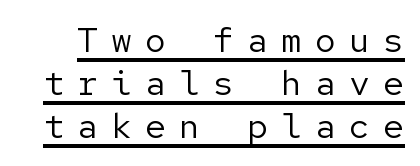
{"serif": "no", "italic": "no", "bold": "no", "weight": "regular", "width": "normal", "stroke_contrast": "low", "x_height": "medium", "underline": "yes", "line_spacing_ratio": 1.23, "letter_spacing": "wide", "letter_spacing_em": 0.37, "glyph_px": 35}
